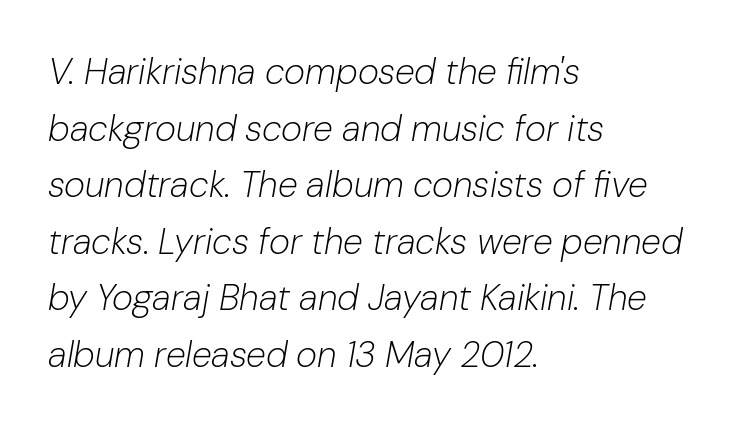
Q: Is the text bold? A: No.
Q: Is the text italic (slanted)? A: Yes, it leans right by about 10 degrees.
Q: Is the text underlined? A: No.
Q: How is the paragraph aligned? A: Left-aligned.
Q: Is the spacing between letters normal or unusually wide? A: Normal.
Q: Is the spacing between lines tight, normal or loose? A: Normal.
Q: Width (condensed, normal, or wide)? A: Normal.
Q: Stroke contrast? A: Low.
Q: x-height? A: Medium.
Q: Monospaced? A: No.
